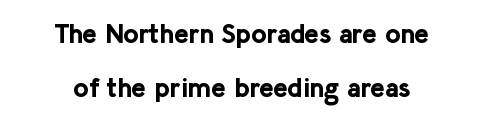
Teacher's note: observe the equal gaps on both sides — that is centered alignment. Rendered with straight, roman letterforms. In terms of weight, the rendering is a true, heavy bold. Glyph-to-glyph distance matches everyday printed text.
